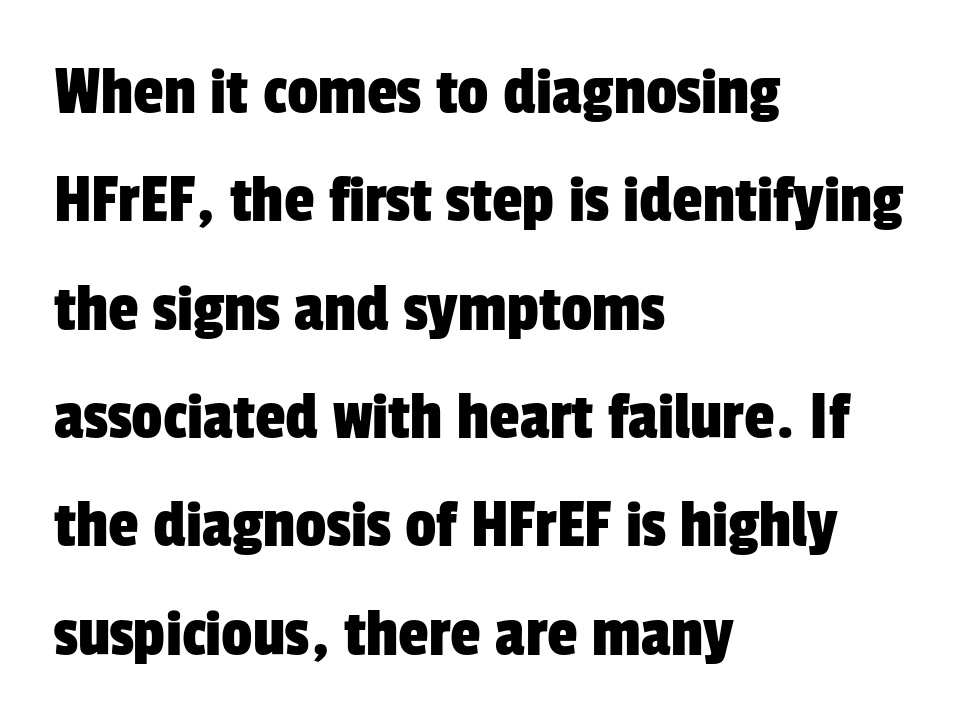
Think of a printed novel: that variable character pitch is what you see here. The rendering uses a moderate line-height, typical for paragraphs. The strip under each line holds only bare page. Line starts are locked; line ends wander. Type style note: lacks serifs. This sample uses plain, unmodified letter spacing.
